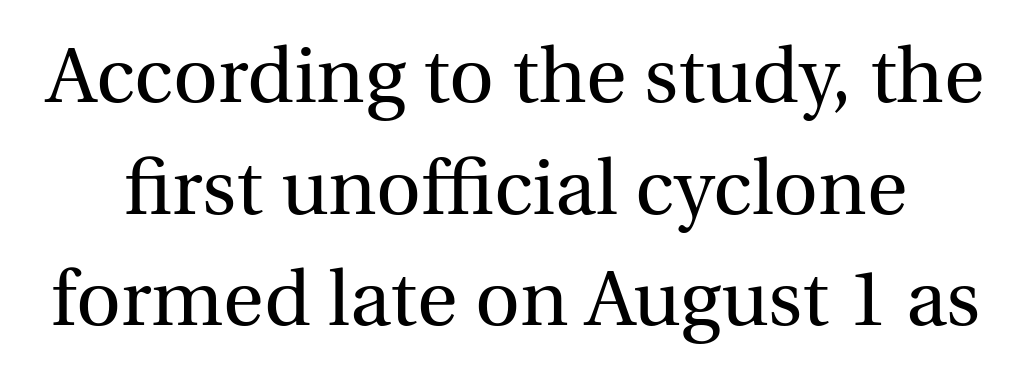
Quick note: underline off. The typeface has the unassuming heft of standard copy or less. The lettering holds an erect, upright posture throughout. Character widths vary here, with narrow letters taking less room than wide ones. Between one letter and the next there's only the usual sliver of space. The block of text has a typical density, with ordinary space between rows.
